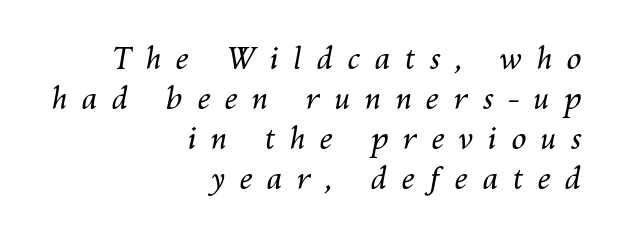
The rows are spaced the way most documents space them. Someone cranked the tracking dial way up on this one. Leftover space on each line is placed entirely before the opening word. The lettering tilts uniformly, giving the passage an italic look.
